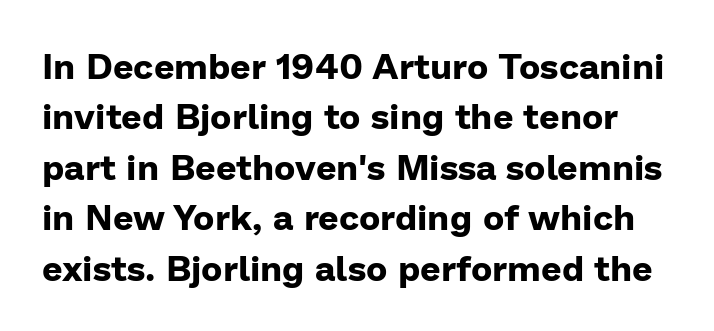
Standard letterfit; no display-style spreading of the glyphs. Type without underlining. The face used here is proportionally spaced, like ordinary book or web type. Do the letters lean? They stand straight.
